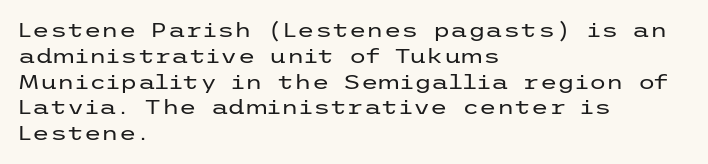
Q: Is the text bold? A: No.
Q: Is the text italic (slanted)? A: No, it is upright.
Q: Is the text underlined? A: No.
Q: How is the paragraph aligned? A: Left-aligned.
Q: Is the spacing between letters normal or unusually wide? A: Normal.
Q: Is the spacing between lines tight, normal or loose? A: Normal.
